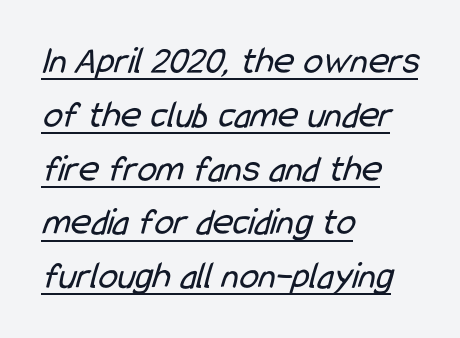
{"serif": "no", "bold": "no", "weight": "regular", "width": "condensed", "stroke_contrast": "low", "x_height": "medium", "monospaced": "no", "underline": "yes", "align": "left", "line_spacing": "normal", "line_spacing_ratio": 1.38, "letter_spacing": "normal", "letter_spacing_em": 0.0, "glyph_px": 39}
